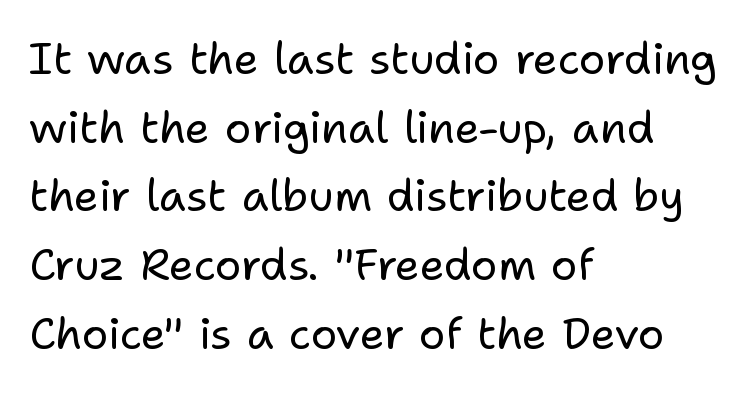
{"serif": "no", "italic": "no", "bold": "no", "weight": "regular", "width": "normal", "stroke_contrast": "low", "x_height": "medium", "monospaced": "no", "underline": "no", "align": "left", "line_spacing": "normal", "line_spacing_ratio": 1.56, "letter_spacing": "normal", "letter_spacing_em": 0.0, "glyph_px": 44}
